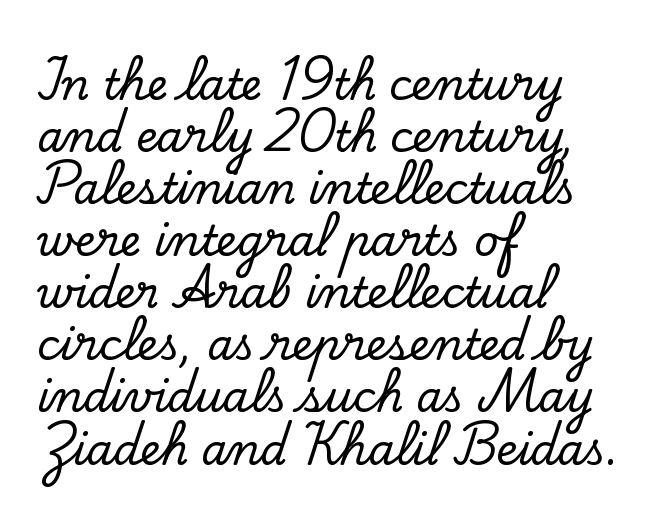
No extra tracking has been applied to these lines. Spacing verdict: proportional, widths tailored to each character. Unlike a clean sans, this face finishes its strokes with serifs. Unmarked baselines from the first word to the last. Line beginnings align vertically; line endings do not.
